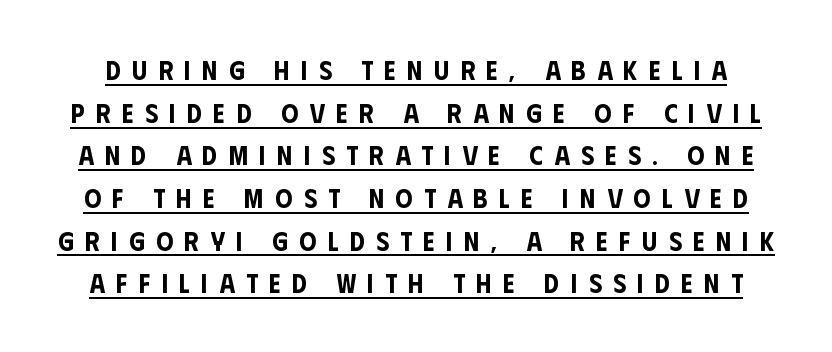
This rendering features underlined lettering. These lines have a slow, spaced-out rhythm from letter to letter. Style check: upright. Students, observe: this is what conventionally led text looks like.
